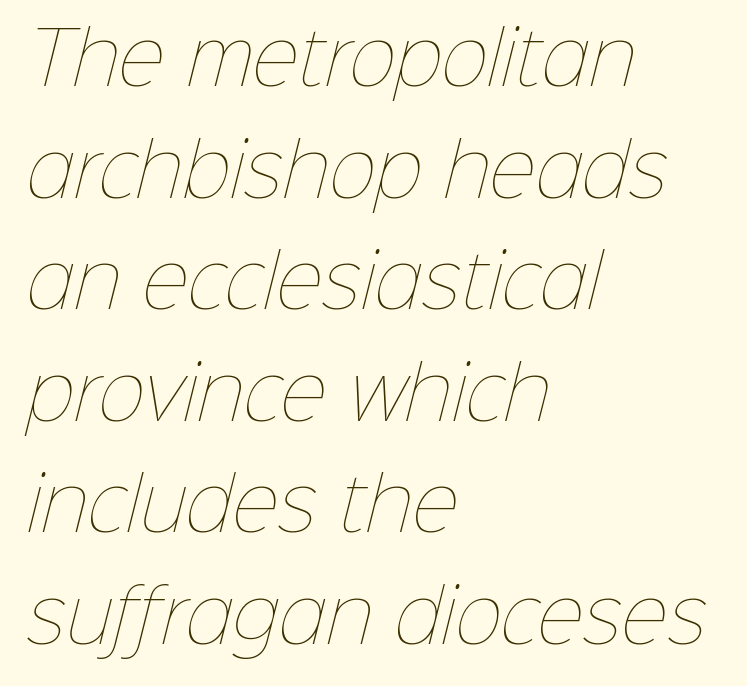
A typesetter would call this proportional, since set widths differ per character. Each row of text sits above clean, open space. The weight tops out at a normal text grade. These lines keep a tight, regular rhythm from letter to letter.
